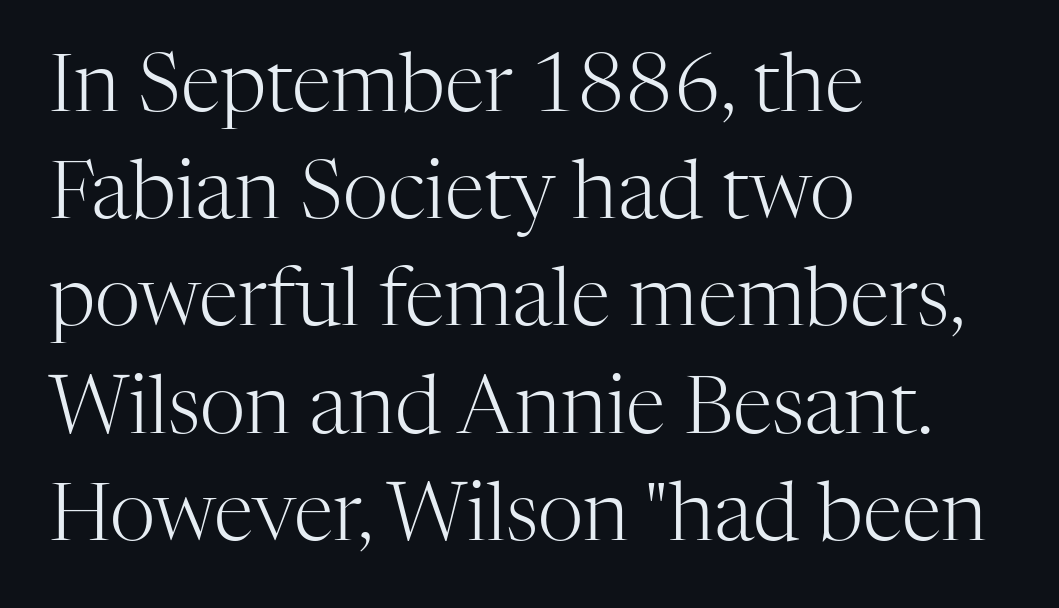
Q: Is the text bold? A: No.
Q: Is the text italic (slanted)? A: No, it is upright.
Q: Is the typeface a serif or a sans-serif typeface? A: Serif.
Q: Is the text underlined? A: No.
Q: How is the paragraph aligned? A: Left-aligned.
Q: Is the spacing between letters normal or unusually wide? A: Normal.
Q: Is the spacing between lines tight, normal or loose? A: Normal.
Q: Width (condensed, normal, or wide)? A: Normal.
Q: Stroke contrast? A: High.
Q: x-height? A: Medium.
Q: Monospaced? A: No.
